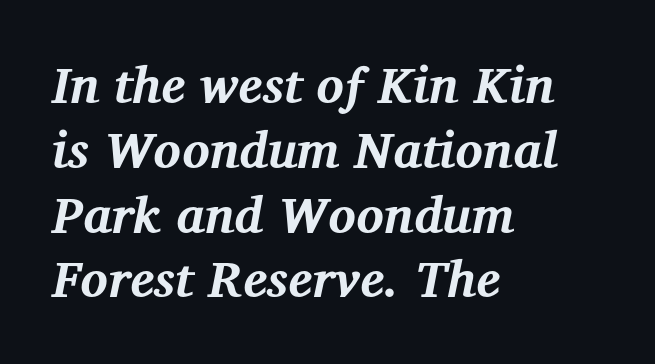
{"serif": "yes", "italic": "yes", "lean": "right", "slant_degrees": 12, "bold": "yes", "weight": "bold", "width": "normal", "stroke_contrast": "medium", "x_height": "medium", "monospaced": "no", "underline": "no", "align": "left", "line_spacing": "normal", "line_spacing_ratio": 1.27, "letter_spacing": "normal", "letter_spacing_em": 0.0, "glyph_px": 51}
